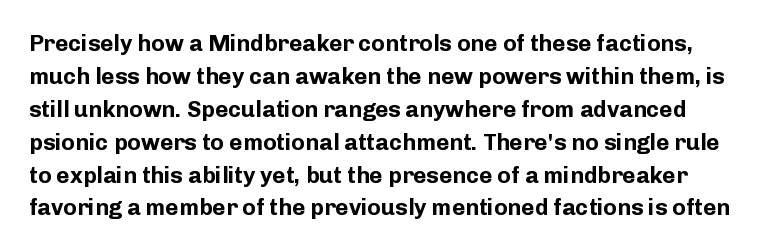
Q: Is the text bold? A: Yes.
Q: Is the text italic (slanted)? A: No, it is upright.
Q: Is the text underlined? A: No.
Q: Is the spacing between letters normal or unusually wide? A: Normal.
Q: Is the spacing between lines tight, normal or loose? A: Normal.
